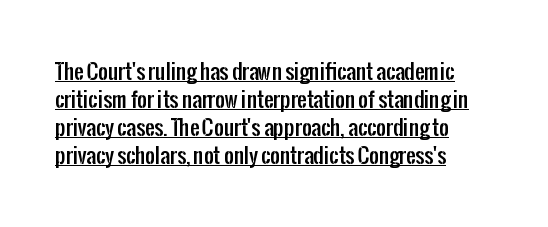
{"italic": "no", "underline": "yes", "align": "left", "line_spacing": "normal", "line_spacing_ratio": 1.34, "letter_spacing": "normal", "letter_spacing_em": 0.0, "glyph_px": 21}
